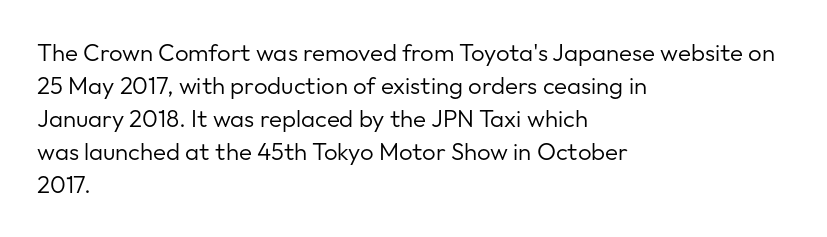
{"italic": "no", "bold": "no", "underline": "no", "align": "left", "line_spacing": "normal", "line_spacing_ratio": 1.37, "letter_spacing": "normal", "letter_spacing_em": 0.0, "glyph_px": 24}
